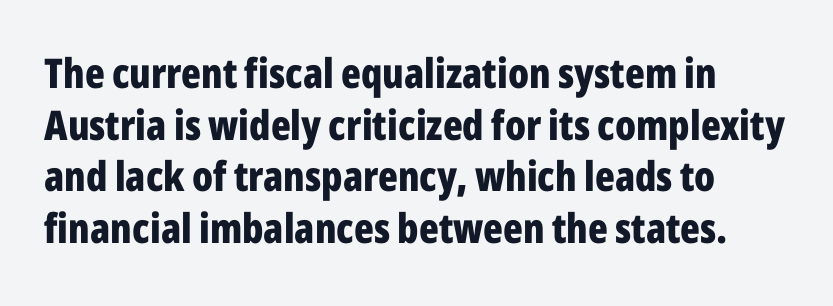
Q: Is the text bold? A: Yes.
Q: Is the text italic (slanted)? A: No, it is upright.
Q: Is the typeface a serif or a sans-serif typeface? A: Sans-serif.
Q: Is the text underlined? A: No.
Q: Is the spacing between letters normal or unusually wide? A: Normal.
Q: Is the spacing between lines tight, normal or loose? A: Normal.
Q: Width (condensed, normal, or wide)? A: Condensed.
Q: Stroke contrast? A: Low.
Q: x-height? A: Medium.
Q: Monospaced? A: No.
